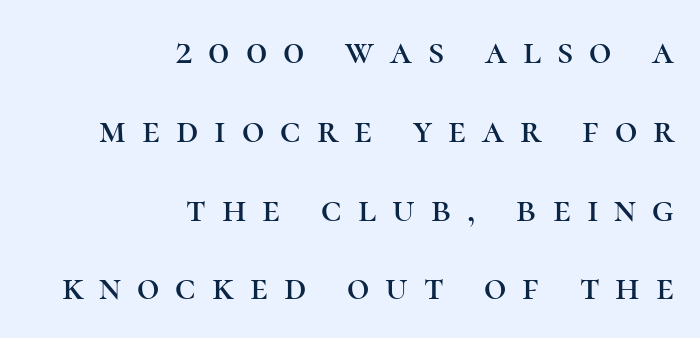
The image shows 39 px serif type, upright; set right-aligned, loose line spacing (2.02x), unusually wide letter spacing (+0.41 em), not underlined; high stroke contrast and a medium x-height.
